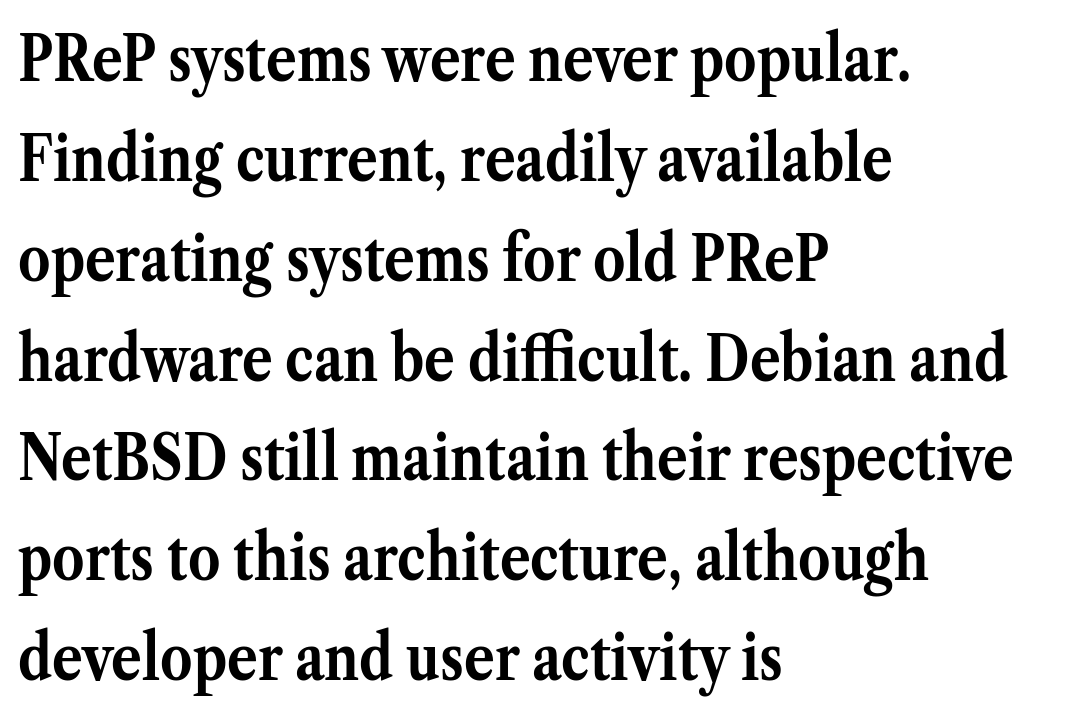
The image shows 64 px semibold serif type, upright; set left-aligned, normal line spacing (1.56x), normal letter spacing, not underlined; medium stroke contrast and a medium x-height.
